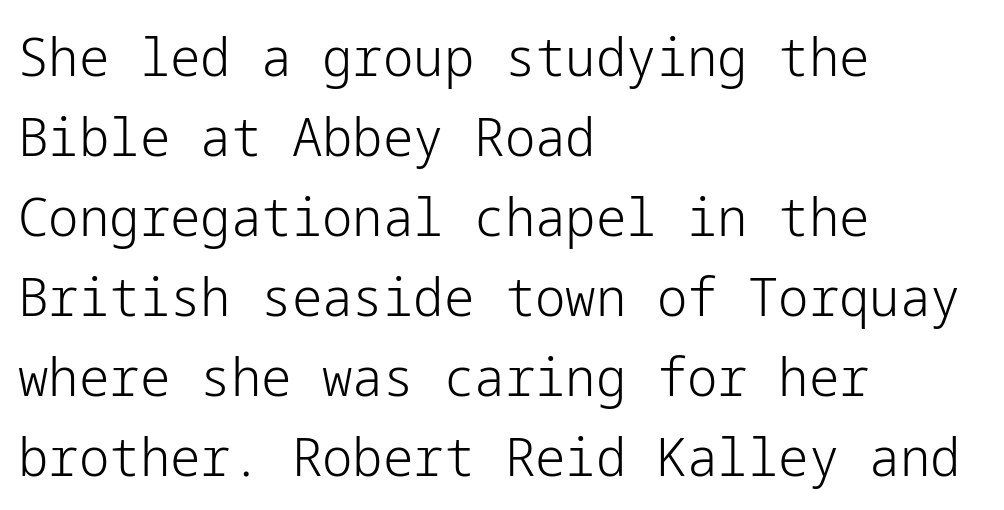
Q: Is the text bold? A: No.
Q: Is the text italic (slanted)? A: No, it is upright.
Q: Is the typeface a serif or a sans-serif typeface? A: Sans-serif.
Q: Is the text underlined? A: No.
Q: How is the paragraph aligned? A: Left-aligned.
Q: Is the spacing between letters normal or unusually wide? A: Normal.
Q: Is the spacing between lines tight, normal or loose? A: Normal.
Q: Width (condensed, normal, or wide)? A: Normal.
Q: Stroke contrast? A: Low.
Q: x-height? A: Medium.
